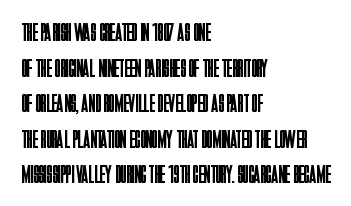
The line texture is even and compact thanks to regular tracking. Honestly, the row spacing looks completely unremarkable. Every row of glyphs begins at an identical x-position on the left. The letters stand straight up with perfectly vertical stems. Stroke thickness stays within the range of a standard reading face or lighter. Unmarked baselines from the first word to the last.
